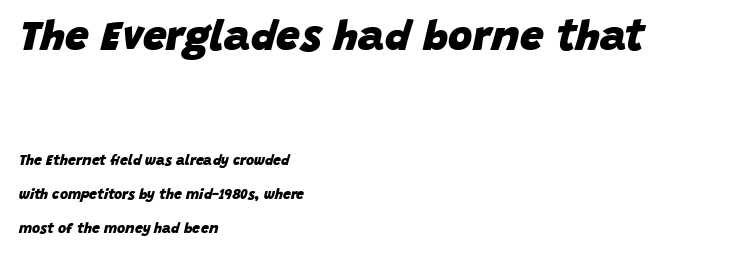
{"italic": "yes", "lean": "right", "slant_degrees": 15, "bold": "yes", "weight": "heavy", "width": "normal", "stroke_contrast": "low", "x_height": "large", "monospaced": "no", "underline": "no", "align": "left", "line_spacing": "loose", "line_spacing_ratio": 2.42, "letter_spacing": "normal", "letter_spacing_em": 0.0, "larger_block": "first", "size_ratio": 3.0, "glyph_px": 42}
